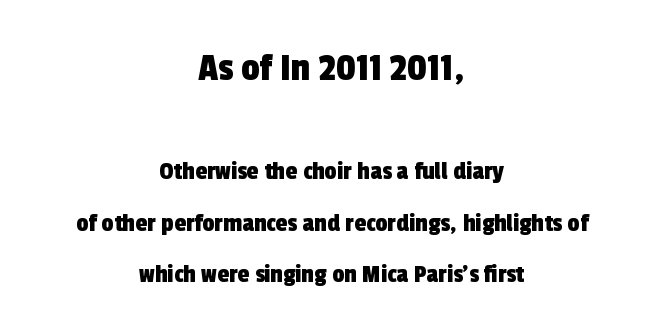
Q: Is the typeface a serif or a sans-serif typeface? A: Sans-serif.
Q: Is the text underlined? A: No.
Q: How is the paragraph aligned? A: Centered.
Q: Is the spacing between letters normal or unusually wide? A: Normal.
Q: Is the spacing between lines tight, normal or loose? A: Loose.
Q: Which block of text is set in a larger size, the first (top) or the second (bottom)? A: The first (top) one.
Q: Width (condensed, normal, or wide)? A: Condensed.
Q: x-height? A: Medium.
Q: Monospaced? A: No.
